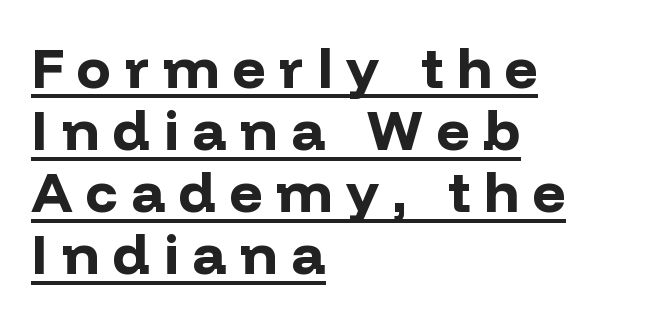
{"serif": "no", "italic": "no", "bold": "yes", "weight": "bold", "width": "normal", "stroke_contrast": "low", "x_height": "medium", "monospaced": "no", "underline": "yes", "align": "left", "line_spacing": "tight", "line_spacing_ratio": 1.09, "letter_spacing": "wide", "letter_spacing_em": 0.24, "glyph_px": 57}
